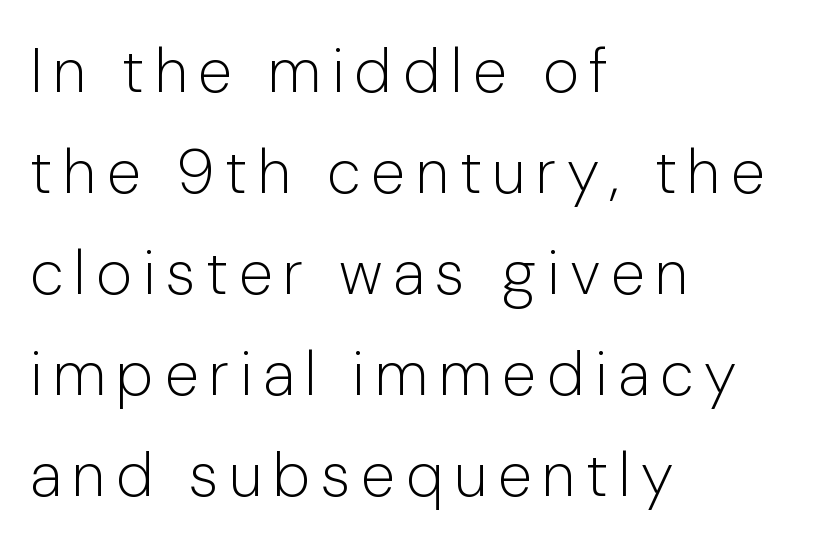
{"serif": "no", "italic": "no", "bold": "no", "weight": "light", "width": "normal", "stroke_contrast": "low", "x_height": "medium", "monospaced": "no", "underline": "no", "align": "left", "line_spacing": "normal", "line_spacing_ratio": 1.63, "glyph_px": 62}
